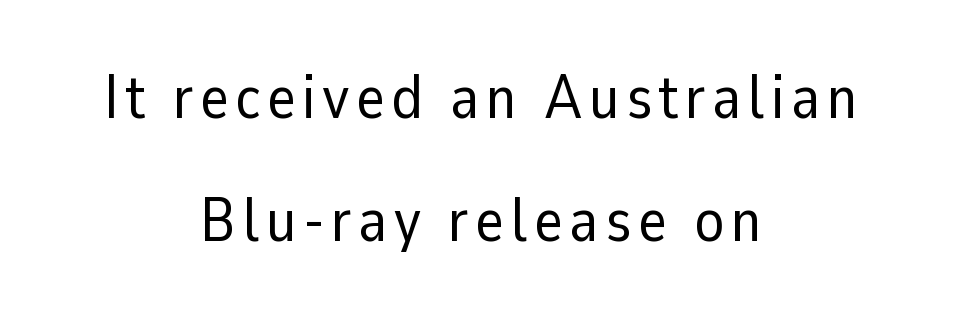
{"serif": "no", "italic": "no", "bold": "no", "weight": "regular", "width": "normal", "stroke_contrast": "low", "x_height": "medium", "monospaced": "no", "underline": "no", "align": "center", "line_spacing": "loose", "line_spacing_ratio": 1.99, "glyph_px": 62}
